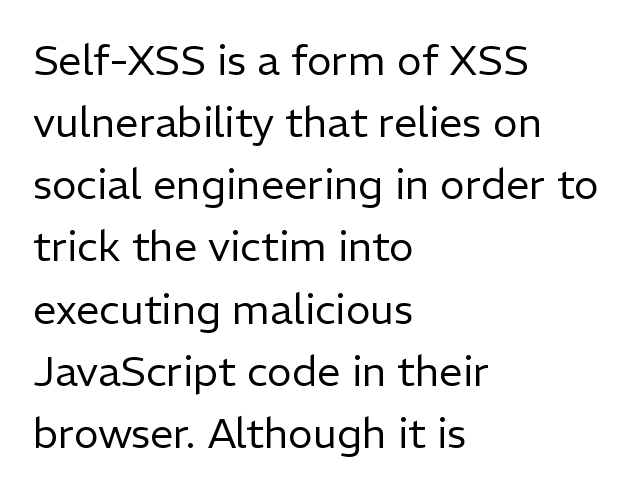
Weight class: somewhere from thin through regular. Observe the absence of serifs on each vertical stroke in this sample. The passage is arranged the way most books set body copy — flush left. The passage shown is not underscored anywhere. Honestly, the row spacing looks completely unremarkable. The letters stand straight up with perfectly vertical stems.
